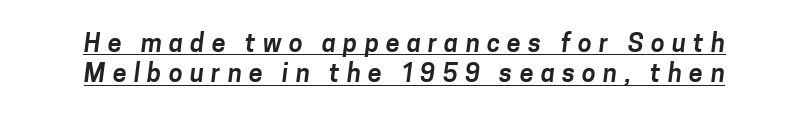
{"underline": "yes", "align": "center", "line_spacing_ratio": 1.22, "letter_spacing": "wide", "letter_spacing_em": 0.29, "glyph_px": 25}
